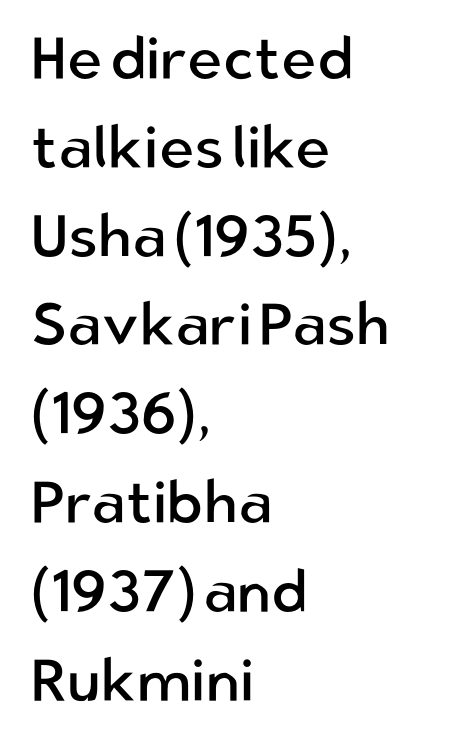
Q: Is the text bold? A: No.
Q: Is the text italic (slanted)? A: No, it is upright.
Q: Is the typeface a serif or a sans-serif typeface? A: Sans-serif.
Q: Is the text underlined? A: No.
Q: How is the paragraph aligned? A: Left-aligned.
Q: Is the spacing between letters normal or unusually wide? A: Normal.
Q: Is the spacing between lines tight, normal or loose? A: Normal.
Q: Width (condensed, normal, or wide)? A: Normal.
Q: Stroke contrast? A: Low.
Q: x-height? A: Medium.
Q: Monospaced? A: No.
